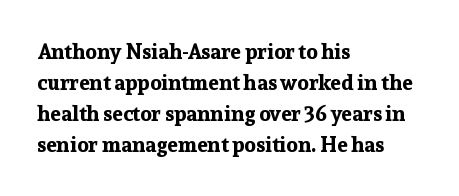
The image shows 21 px bold type, upright; set left-aligned, normal line spacing (1.48x), normal letter spacing, not underlined.
